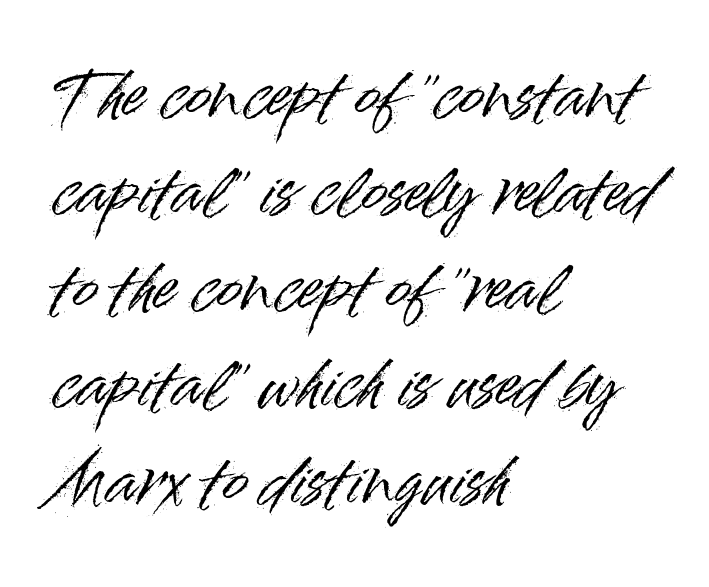
{"serif": "no", "width": "normal", "stroke_contrast": "high", "x_height": "small", "monospaced": "no", "underline": "no", "align": "left", "line_spacing": "normal", "line_spacing_ratio": 1.58, "letter_spacing": "normal", "letter_spacing_em": 0.0, "glyph_px": 61}
